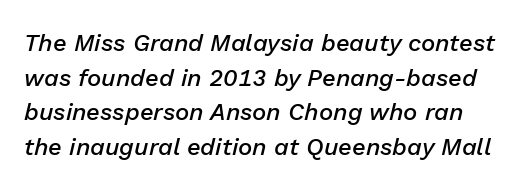
The image shows 24 px text type, italic (leaning right); set normal line spacing (1.44x), normal letter spacing, not underlined.
